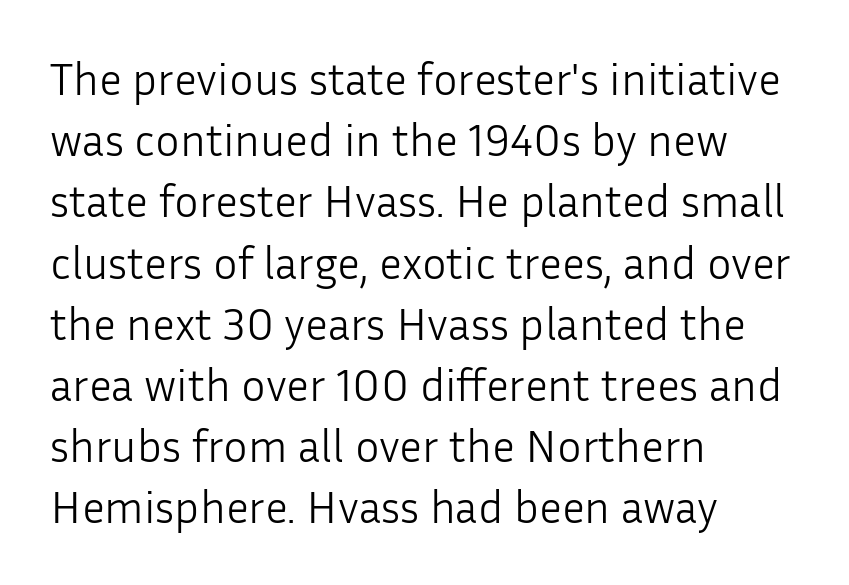
The image shows 46 px light sans-serif type, upright; set left-aligned, normal line spacing (1.33x), normal letter spacing, not underlined; low stroke contrast and a medium x-height.
